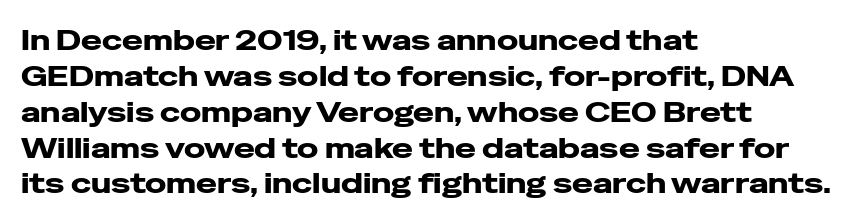
{"serif": "no", "italic": "no", "bold": "yes", "weight": "heavy", "width": "wide", "stroke_contrast": "low", "x_height": "medium", "monospaced": "no", "underline": "no", "align": "left", "line_spacing": "normal", "line_spacing_ratio": 1.28, "letter_spacing": "normal", "letter_spacing_em": 0.0, "glyph_px": 28}
